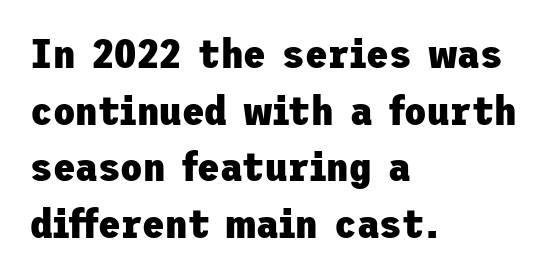
Words float on clear page, feet unadorned. Does the copy run flush right? No — it runs flush left. The characters look thick and weighty, a clear bold. In terms of letterspacing, this is plain default setting. Every stem runs plumb, perpendicular to the baseline.
